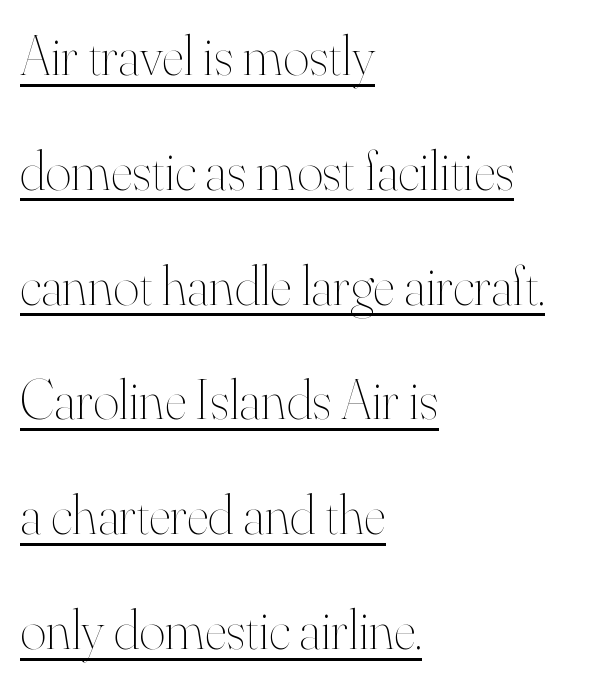
Q: Is the text bold? A: No.
Q: Is the text italic (slanted)? A: No, it is upright.
Q: Is the text underlined? A: Yes.
Q: How is the paragraph aligned? A: Left-aligned.
Q: Is the spacing between letters normal or unusually wide? A: Normal.
Q: Is the spacing between lines tight, normal or loose? A: Loose.
Q: Width (condensed, normal, or wide)? A: Normal.
Q: Stroke contrast? A: High.
Q: x-height? A: Small.
Q: Monospaced? A: No.
